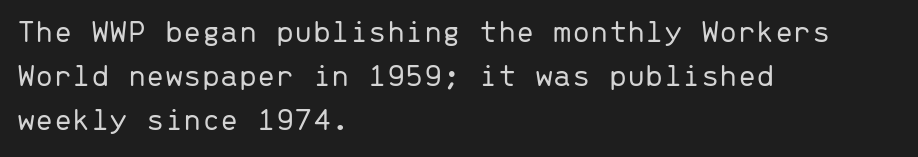
Normally led — the rows are evenly, conventionally spaced. Monospaced: the letters line up in strict vertical columns. Typeset ragged right — the left edge is the straight one. Glyph-to-glyph distance matches everyday printed text.
